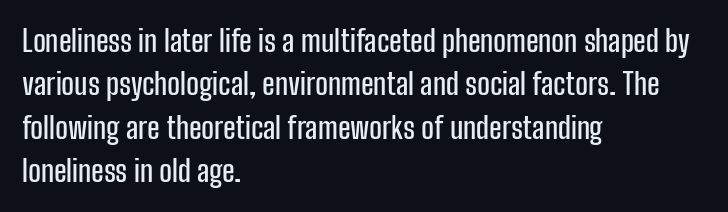
{"serif": "no", "italic": "no", "width": "condensed", "stroke_contrast": "low", "x_height": "medium", "monospaced": "no", "underline": "no", "align": "left", "line_spacing": "normal", "line_spacing_ratio": 1.45, "letter_spacing": "normal", "letter_spacing_em": 0.0, "glyph_px": 30}
